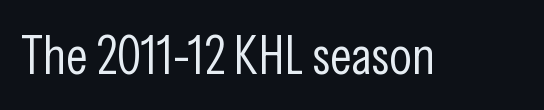
The image shows 53 px light, condensed sans-serif type, upright; set normal letter spacing, not underlined; low stroke contrast and a medium x-height.
